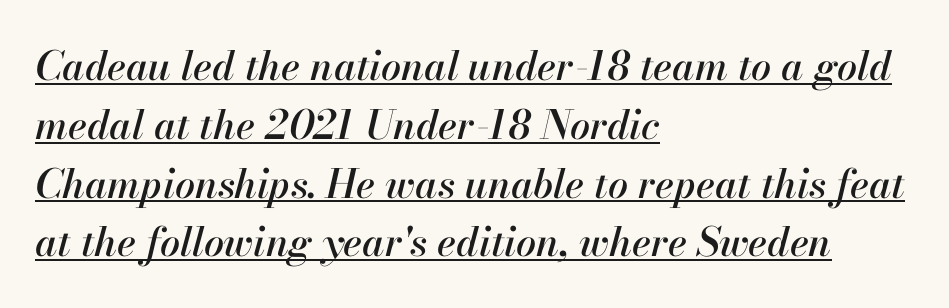
These lines are set flush left with a ragged right edge. Character widths vary here, with narrow letters taking less room than wide ones. A typesetter would call this leading conventional body-copy spacing. This rendering leaves character spacing at its baseline value. The lettering is marked with a stroke running underneath it. The typography opts for an oblique posture over an upright one.
